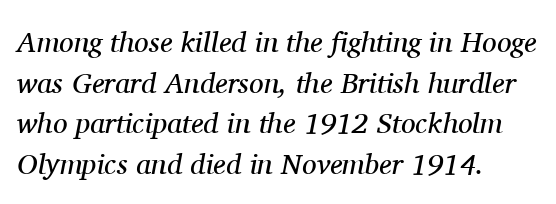
The image shows 29 px regular-weight serif type, italic (leaning right); set left-aligned, normal line spacing (1.4x), normal letter spacing, not underlined; medium stroke contrast and a medium x-height.
